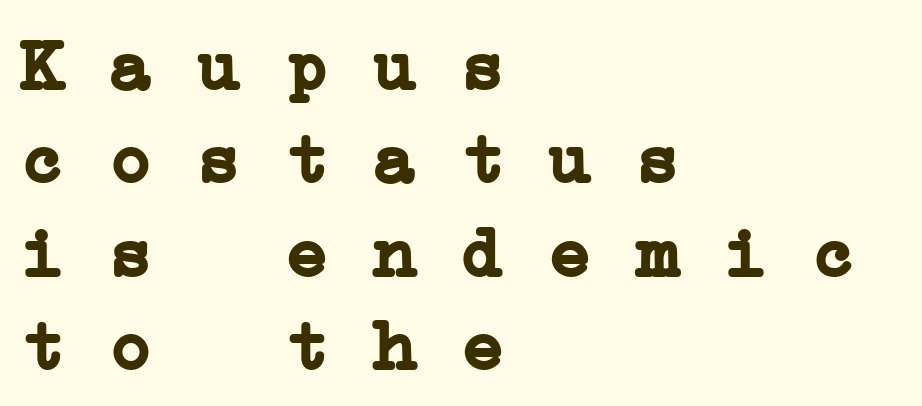
{"serif": "yes", "bold": "yes", "weight": "semibold", "width": "wide", "stroke_contrast": "low", "x_height": "medium", "monospaced": "yes", "underline": "no", "align": "left", "line_spacing": "normal", "line_spacing_ratio": 1.28, "letter_spacing": "normal", "letter_spacing_em": 0.0, "glyph_px": 73}
